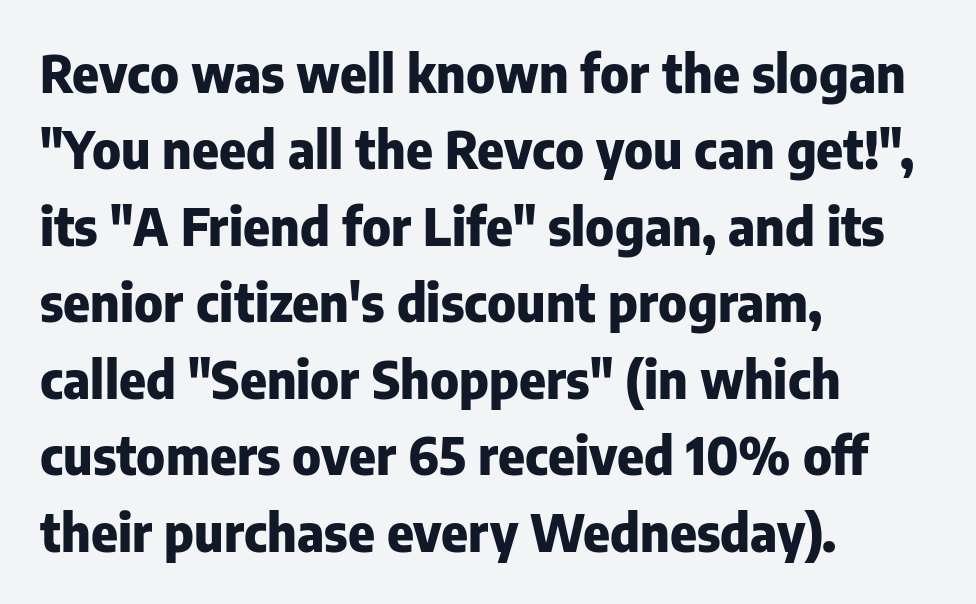
The image shows 51 px heavy sans-serif type, upright; set left-aligned, normal line spacing (1.5x), normal letter spacing, not underlined; low stroke contrast and a medium x-height.
